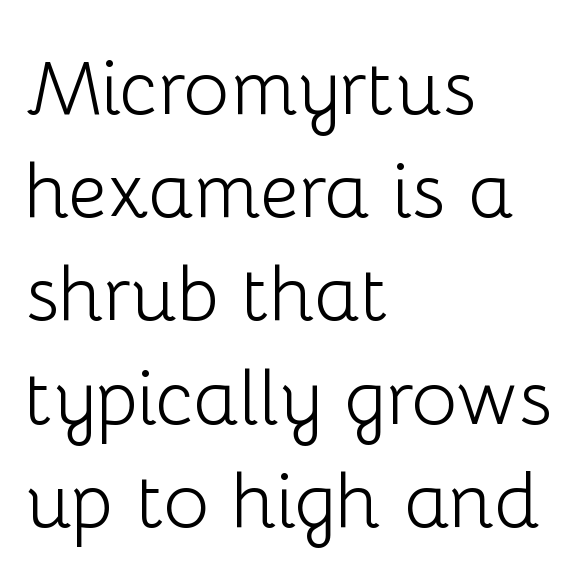
Reading down the column, the eye jumps a familiar distance to each next line. Nope, not italic — everything's standing straight. In terms of letterspacing, this is plain default setting. The face used here is a sans, in the tradition of grotesques and geometrics. Honestly, there is no underline to notice here at all.
